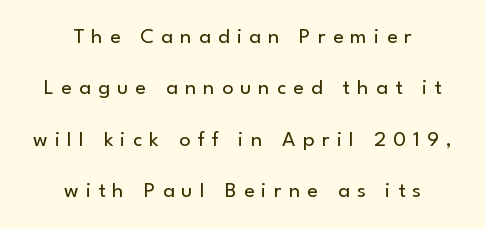
The lettering stays uniformly vertical, giving the passage a roman look. This rendering uses center alignment, leaving both contours irregular but symmetric. Honestly, the rows look like they've been pulled way apart. Is the type heavy? It reads as light-to-regular instead.
